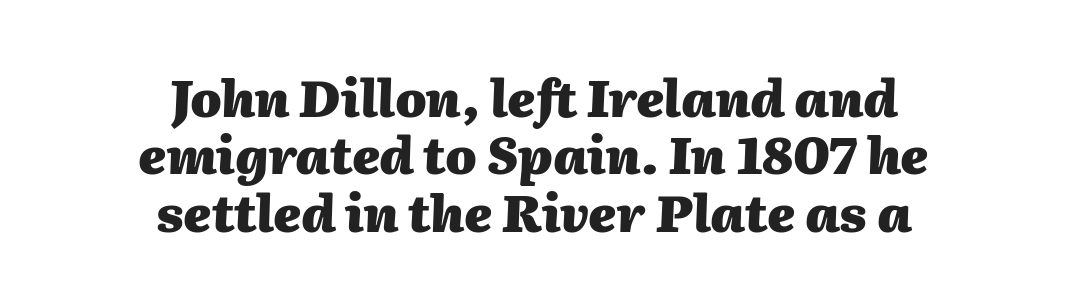
The image shows 50 px heavy type, italic (leaning right); set centered, tight line spacing (1.15x), normal letter spacing, not underlined; medium stroke contrast and a medium x-height.
